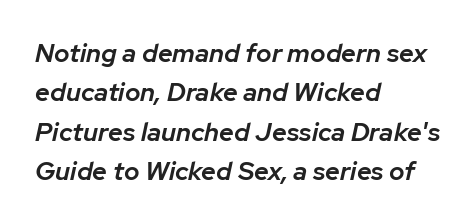
The image shows 26 px text type, italic (leaning right); set left-aligned, normal line spacing (1.51x), normal letter spacing, not underlined.
